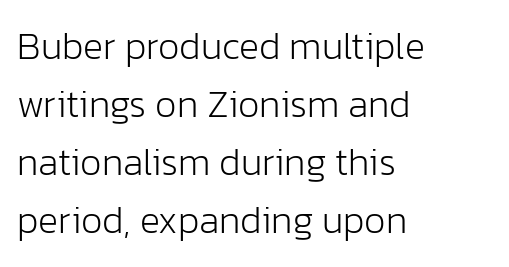
Q: Is the text bold? A: No.
Q: Is the text italic (slanted)? A: No, it is upright.
Q: Is the typeface a serif or a sans-serif typeface? A: Sans-serif.
Q: Is the text underlined? A: No.
Q: How is the paragraph aligned? A: Left-aligned.
Q: Is the spacing between letters normal or unusually wide? A: Normal.
Q: Is the spacing between lines tight, normal or loose? A: Normal.
Q: Width (condensed, normal, or wide)? A: Normal.
Q: Stroke contrast? A: Low.
Q: x-height? A: Medium.
Q: Monospaced? A: No.
